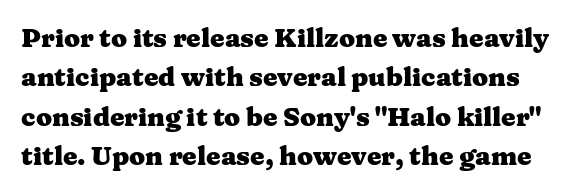
If you measured baseline to baseline, you'd find a middling distance. You can tell it's not italic because the verticals are truly vertical. Words appear dense and cohesive because spacing is normal. Plain, unruled lines of type. These words are printed bold, with thick strokes throughout.
